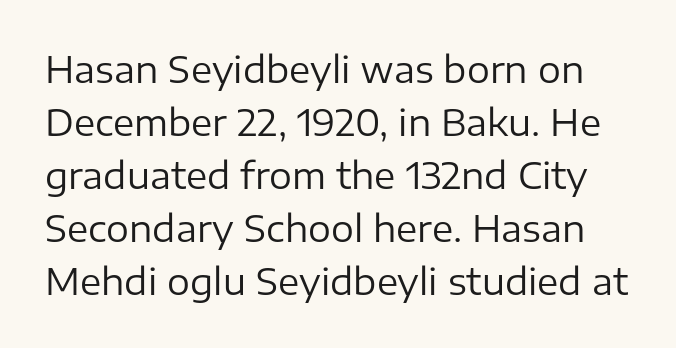
{"serif": "no", "italic": "no", "bold": "no", "weight": "regular", "width": "normal", "stroke_contrast": "low", "x_height": "medium", "monospaced": "no", "underline": "no", "line_spacing": "normal", "line_spacing_ratio": 1.47, "letter_spacing": "normal", "letter_spacing_em": 0.0, "glyph_px": 36}
